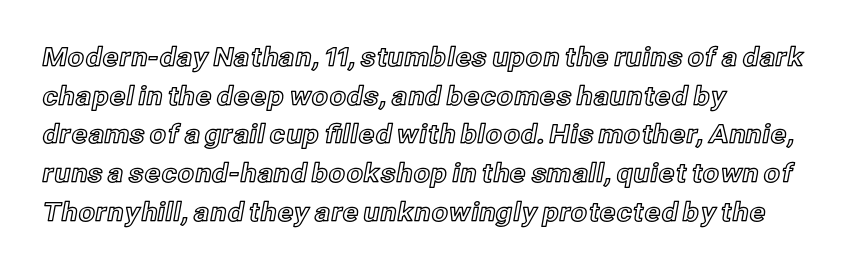
The image shows 26 px text type; set left-aligned, normal line spacing (1.49x), normal letter spacing, not underlined.
